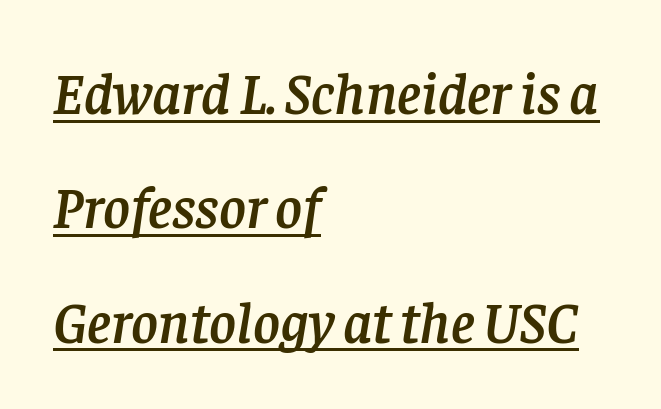
Observe the serifs anchoring each vertical stroke in this sample. A classic flush-left, rag-right setting is used for this passage. The tracking reads as untouched default to a designer's eye. The rendering uses natural spacing where letterforms have individual widths. Students, observe the line beneath the letters — that is underlining.
